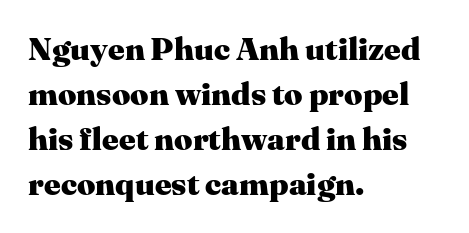
The image shows 32 px heavy serif type, upright; set left-aligned, normal line spacing (1.41x), normal letter spacing, not underlined; medium stroke contrast and a medium x-height.
